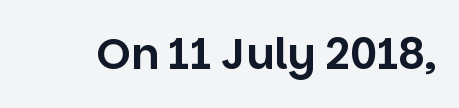
The image shows 43 px sans-serif type, upright; set normal letter spacing, not underlined; low stroke contrast and a large x-height.
